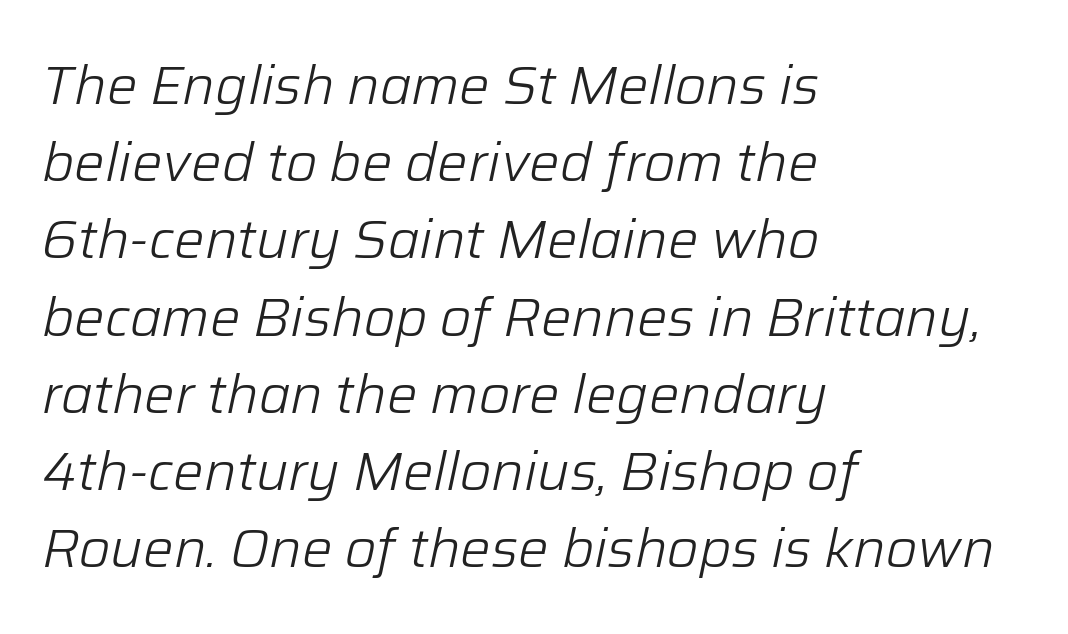
Regular leading. If you drew a ruler down the left edge, every line would touch it. Looks like regular typesetting: each glyph gets only the width it needs. Honestly, the letter spacing is just normal — you wouldn't notice it.
